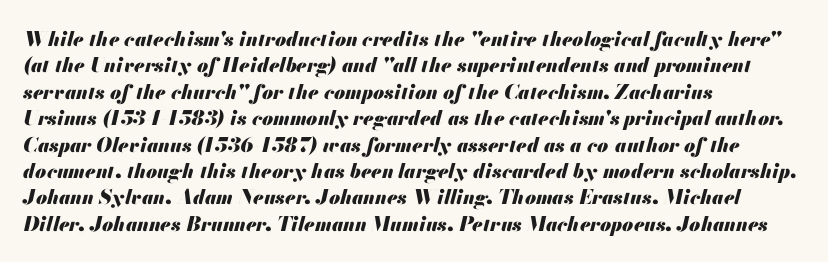
The image shows 20 px bold type, italic (leaning right); set left-aligned, normal line spacing (1.32x), normal letter spacing, not underlined.
